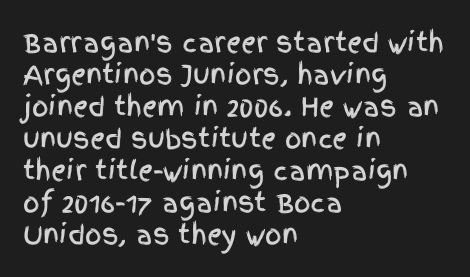
Q: Is the text italic (slanted)? A: No, it is upright.
Q: Is the text underlined? A: No.
Q: How is the paragraph aligned? A: Left-aligned.
Q: Is the spacing between letters normal or unusually wide? A: Normal.
